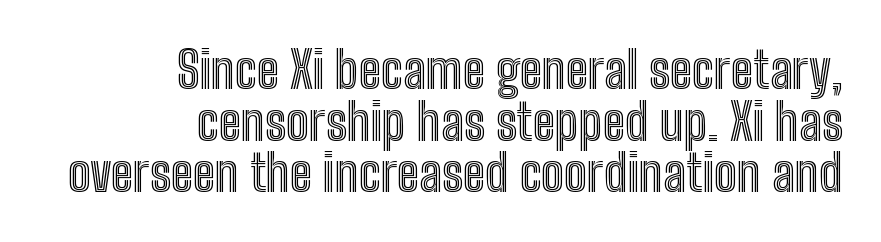
Q: Is the text italic (slanted)? A: No, it is upright.
Q: Is the text underlined? A: No.
Q: How is the paragraph aligned? A: Right-aligned.
Q: Is the spacing between letters normal or unusually wide? A: Normal.
Q: Is the spacing between lines tight, normal or loose? A: Tight.
Q: Width (condensed, normal, or wide)? A: Condensed.
Q: x-height? A: Medium.
Q: Monospaced? A: No.
